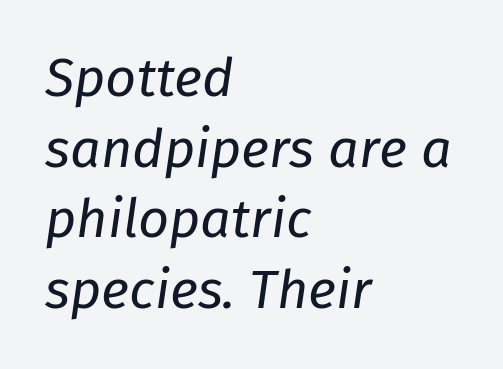
Q: Is the text bold? A: No.
Q: Is the text italic (slanted)? A: Yes, it leans right by about 8 degrees.
Q: Is the text underlined? A: No.
Q: How is the paragraph aligned? A: Left-aligned.
Q: Is the spacing between letters normal or unusually wide? A: Normal.
Q: Is the spacing between lines tight, normal or loose? A: Normal.
Q: Width (condensed, normal, or wide)? A: Normal.
Q: Stroke contrast? A: Low.
Q: x-height? A: Medium.
Q: Monospaced? A: No.
